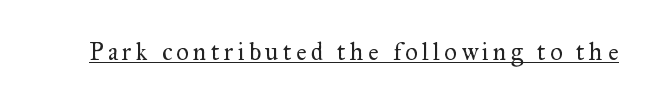
Stems here are at most as thick as an everyday book face. The specimen reads as upright at a glance. Underlining? Definitely there.
